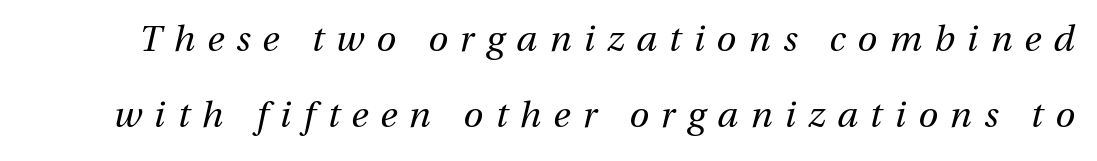
The image shows 36 px regular-weight type, italic (leaning right); set loose line spacing (2.12x), unusually wide letter spacing (+0.34 em), not underlined; medium stroke contrast and a medium x-height.
